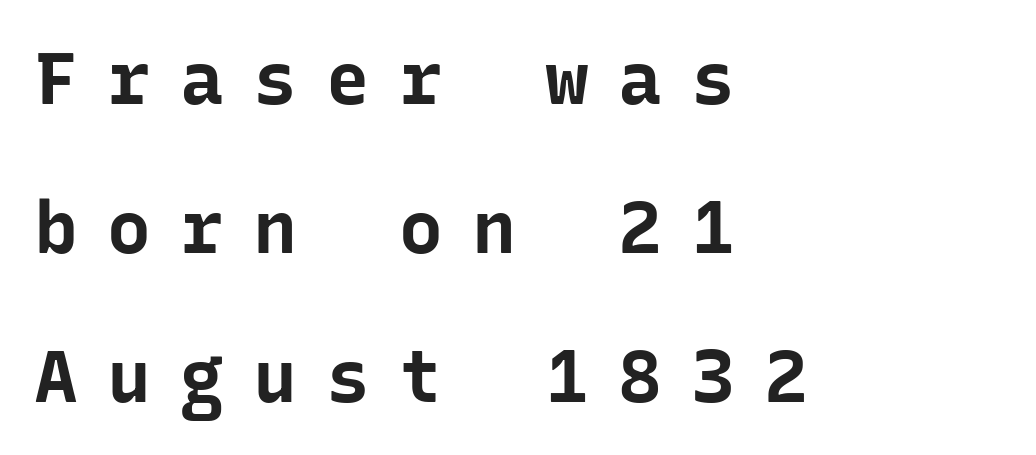
Q: Is the text bold? A: Yes.
Q: Is the text italic (slanted)? A: No, it is upright.
Q: Is the typeface a serif or a sans-serif typeface? A: Sans-serif.
Q: Is the text underlined? A: No.
Q: How is the paragraph aligned? A: Left-aligned.
Q: Is the spacing between letters normal or unusually wide? A: Unusually wide.
Q: Is the spacing between lines tight, normal or loose? A: Loose.
Q: Width (condensed, normal, or wide)? A: Normal.
Q: Stroke contrast? A: Low.
Q: x-height? A: Medium.
Q: Monospaced? A: Yes.
